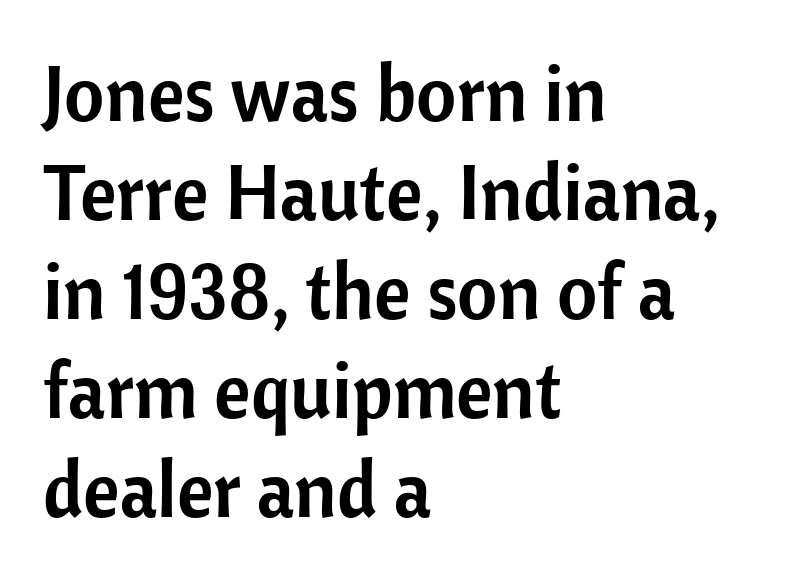
The image shows 78 px sans-serif type, upright; set left-aligned, normal line spacing (1.27x), normal letter spacing, not underlined; low stroke contrast and a medium x-height.
